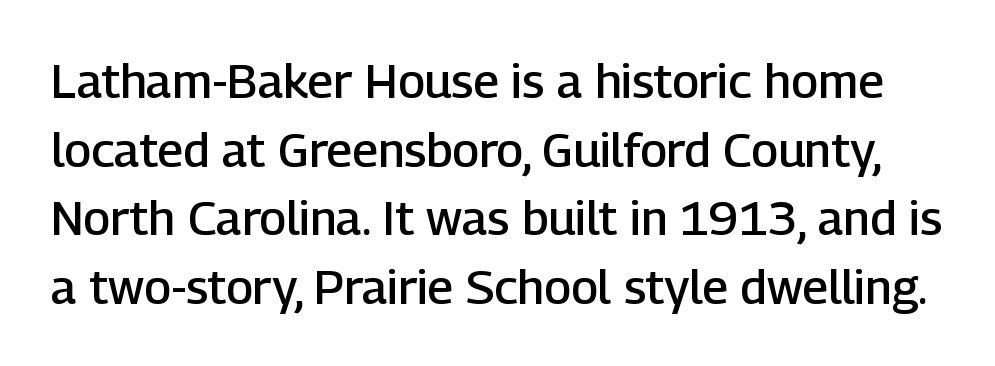
Its strokes are somewhat broadened, the hallmark of semibold type. Is this a fixed-width face? No — the glyphs have proportional, varying widths. Rule under the text: the space is simply empty. Serif or sans? Sans — the stroke terminals are bare. Regarding leading, the lines here are spaced in the standard way.
